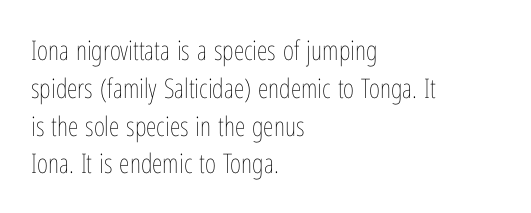
The image shows 27 px text type, upright; set left-aligned, normal line spacing (1.4x), normal letter spacing, not underlined.
